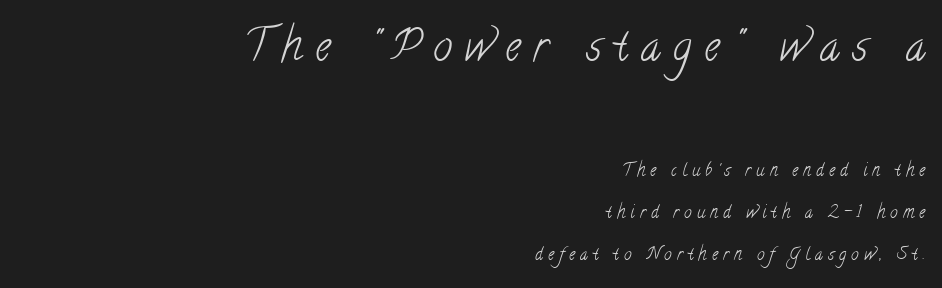
Q: Is the text bold? A: No.
Q: Is the typeface a serif or a sans-serif typeface? A: Serif.
Q: Is the text underlined? A: No.
Q: How is the paragraph aligned? A: Right-aligned.
Q: Is the spacing between letters normal or unusually wide? A: Unusually wide.
Q: Is the spacing between lines tight, normal or loose? A: Loose.
Q: Which block of text is set in a larger size, the first (top) or the second (bottom)? A: The first (top) one.
Q: Width (condensed, normal, or wide)? A: Condensed.
Q: Stroke contrast? A: Low.
Q: x-height? A: Small.
Q: Monospaced? A: No.
